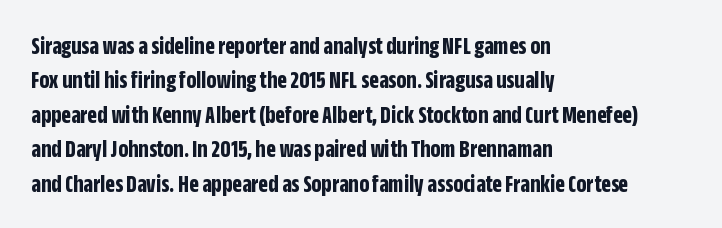
The image shows 25 px bold type, upright; set left-aligned, normal line spacing (1.38x), normal letter spacing, not underlined.
